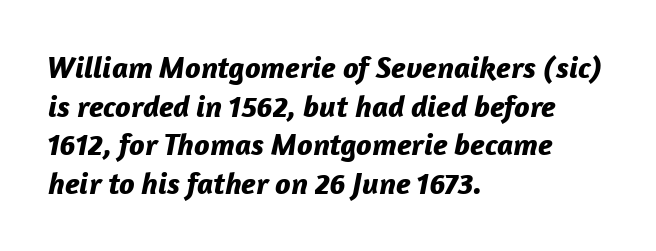
The image shows 31 px bold type, italic (leaning right); set left-aligned, normal line spacing (1.25x), normal letter spacing, not underlined; low stroke contrast and a medium x-height.
